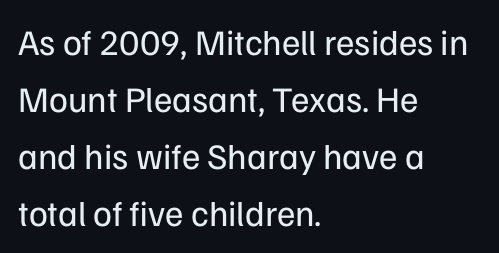
{"serif": "no", "italic": "no", "bold": "no", "weight": "regular", "width": "normal", "stroke_contrast": "low", "x_height": "medium", "monospaced": "no", "underline": "no", "align": "left", "line_spacing": "normal", "line_spacing_ratio": 1.58, "letter_spacing": "normal", "letter_spacing_em": 0.0, "glyph_px": 36}
